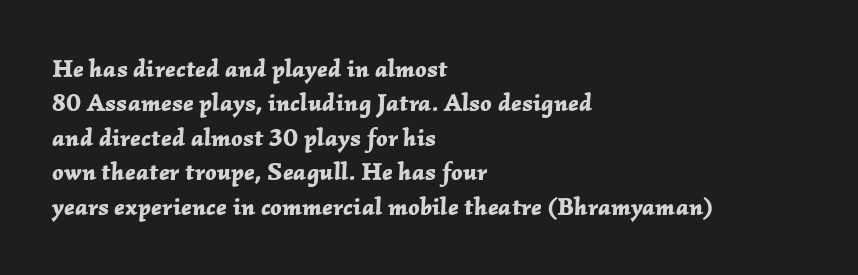
{"italic": "yes", "lean": "right", "slant_degrees": 2, "bold": "yes", "underline": "no", "align": "left", "line_spacing": "normal", "line_spacing_ratio": 1.38, "letter_spacing": "normal", "letter_spacing_em": 0.0, "glyph_px": 25}
